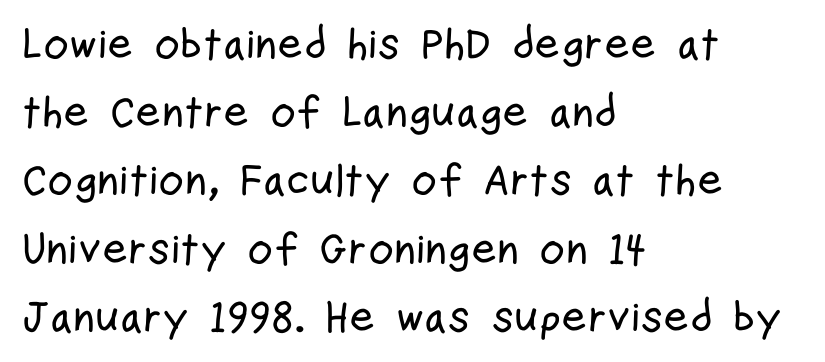
{"serif": "no", "italic": "no", "width": "condensed", "stroke_contrast": "low", "x_height": "medium", "monospaced": "no", "underline": "no", "align": "left", "line_spacing": "normal", "line_spacing_ratio": 1.55, "letter_spacing": "normal", "letter_spacing_em": 0.0, "glyph_px": 44}
